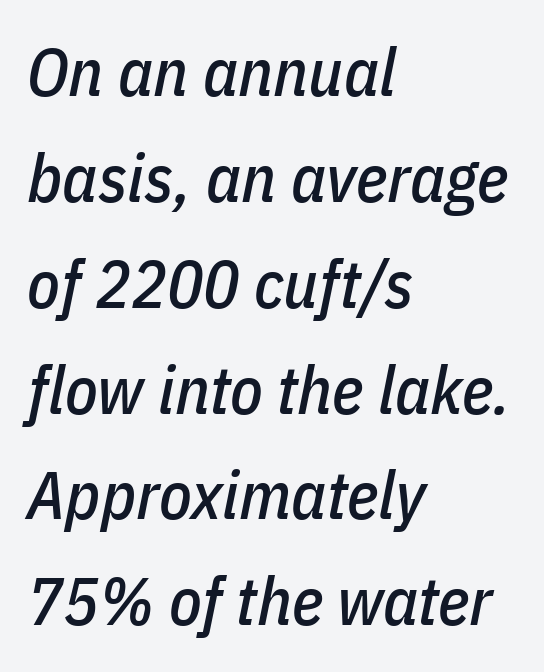
Q: Is the text italic (slanted)? A: Yes, it leans right by about 11 degrees.
Q: Is the text underlined? A: No.
Q: How is the paragraph aligned? A: Left-aligned.
Q: Is the spacing between letters normal or unusually wide? A: Normal.
Q: Is the spacing between lines tight, normal or loose? A: Normal.
Q: Width (condensed, normal, or wide)? A: Condensed.
Q: Stroke contrast? A: Low.
Q: x-height? A: Medium.
Q: Monospaced? A: No.
